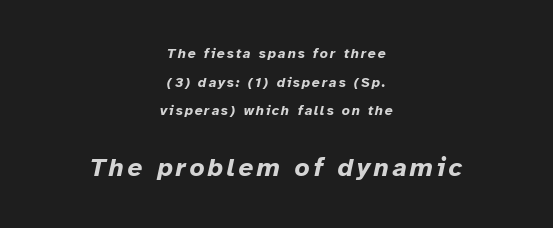
The image shows 26 px bold type, italic (leaning right); set centered, loose line spacing (2.05x), not underlined; the second (bottom) block is 1.86x larger.
